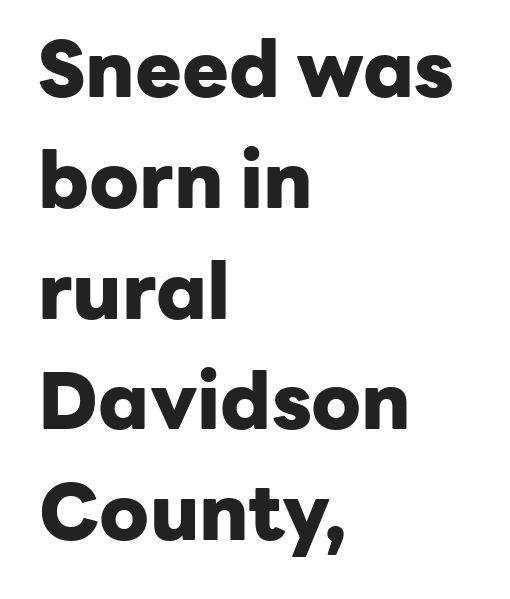
Q: Is the text bold? A: Yes.
Q: Is the text italic (slanted)? A: No, it is upright.
Q: Is the typeface a serif or a sans-serif typeface? A: Sans-serif.
Q: Is the text underlined? A: No.
Q: How is the paragraph aligned? A: Left-aligned.
Q: Is the spacing between letters normal or unusually wide? A: Normal.
Q: Is the spacing between lines tight, normal or loose? A: Normal.
Q: Width (condensed, normal, or wide)? A: Normal.
Q: Stroke contrast? A: Low.
Q: x-height? A: Medium.
Q: Monospaced? A: No.
